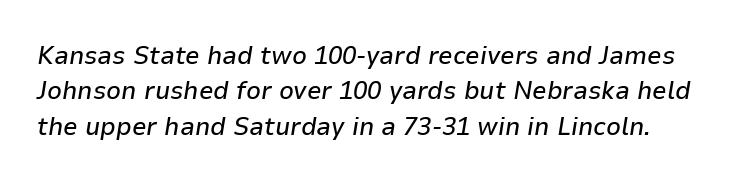
{"italic": "yes", "lean": "right", "slant_degrees": 9, "underline": "no", "line_spacing": "normal", "line_spacing_ratio": 1.36, "letter_spacing": "normal", "letter_spacing_em": 0.0, "glyph_px": 26}
